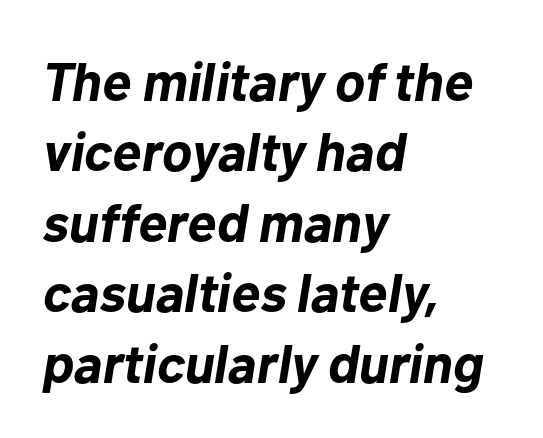
{"italic": "yes", "lean": "right", "slant_degrees": 10, "bold": "yes", "weight": "bold", "width": "normal", "stroke_contrast": "low", "x_height": "medium", "monospaced": "no", "underline": "no", "align": "left", "line_spacing": "normal", "line_spacing_ratio": 1.28, "letter_spacing": "normal", "letter_spacing_em": 0.0, "glyph_px": 55}
